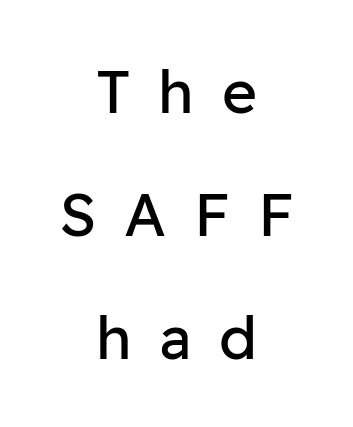
{"serif": "no", "italic": "no", "bold": "no", "weight": "regular", "width": "normal", "stroke_contrast": "low", "x_height": "medium", "monospaced": "no", "underline": "no", "align": "center", "line_spacing": "loose", "line_spacing_ratio": 2.05, "letter_spacing": "wide", "letter_spacing_em": 0.46, "glyph_px": 60}
